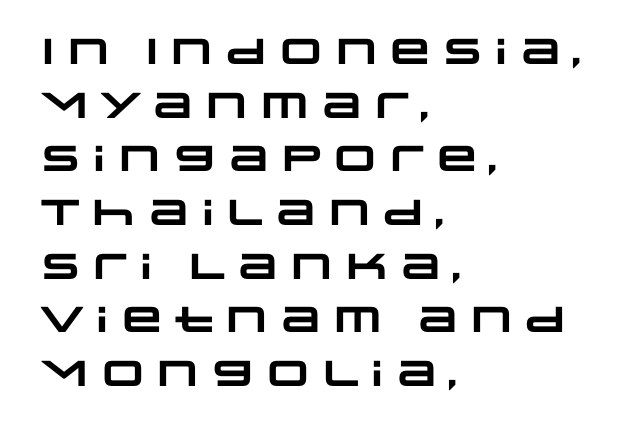
The image shows 36 px heavy, wide sans-serif type; set left-aligned, normal line spacing (1.49x), normal letter spacing, not underlined; low stroke contrast and a large x-height.
